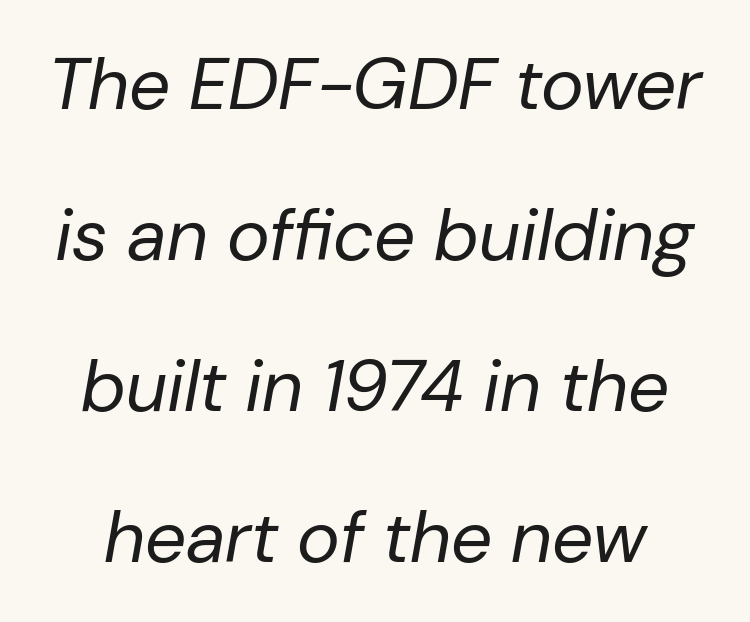
Q: Is the text bold? A: No.
Q: Is the text italic (slanted)? A: Yes, it leans right by about 10 degrees.
Q: Is the text underlined? A: No.
Q: Is the spacing between letters normal or unusually wide? A: Normal.
Q: Is the spacing between lines tight, normal or loose? A: Loose.
Q: Width (condensed, normal, or wide)? A: Normal.
Q: Stroke contrast? A: Low.
Q: x-height? A: Medium.
Q: Monospaced? A: No.
